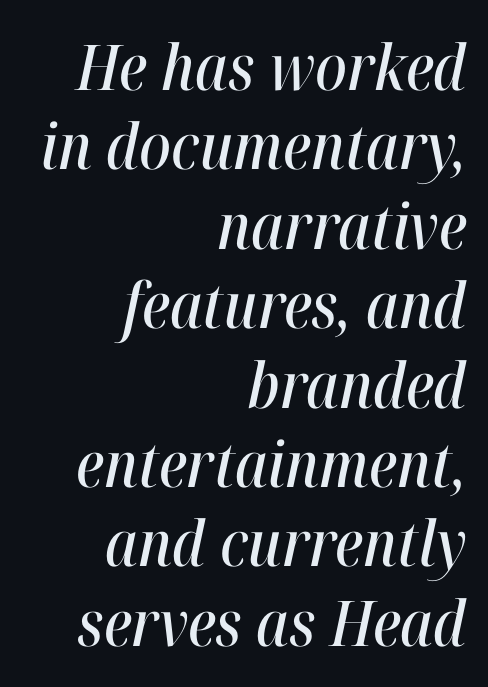
Q: Is the text italic (slanted)? A: Yes, it leans right by about 12 degrees.
Q: Is the text underlined? A: No.
Q: How is the paragraph aligned? A: Right-aligned.
Q: Is the spacing between letters normal or unusually wide? A: Normal.
Q: Is the spacing between lines tight, normal or loose? A: Normal.
Q: Width (condensed, normal, or wide)? A: Condensed.
Q: Stroke contrast? A: High.
Q: x-height? A: Medium.
Q: Monospaced? A: No.
